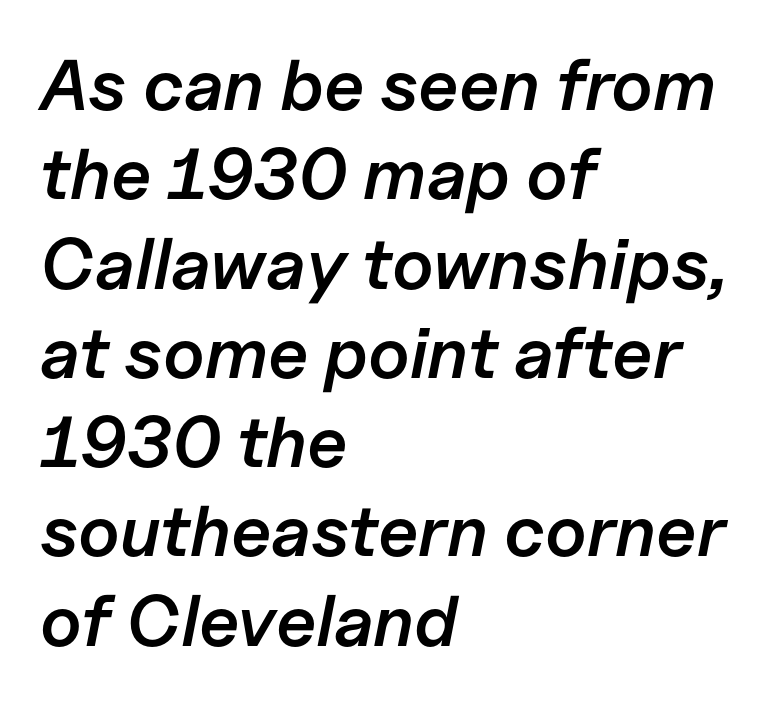
The image shows 72 px semibold type, italic (leaning right); set left-aligned, line spacing 1.24x, normal letter spacing, not underlined; low stroke contrast and a medium x-height.
